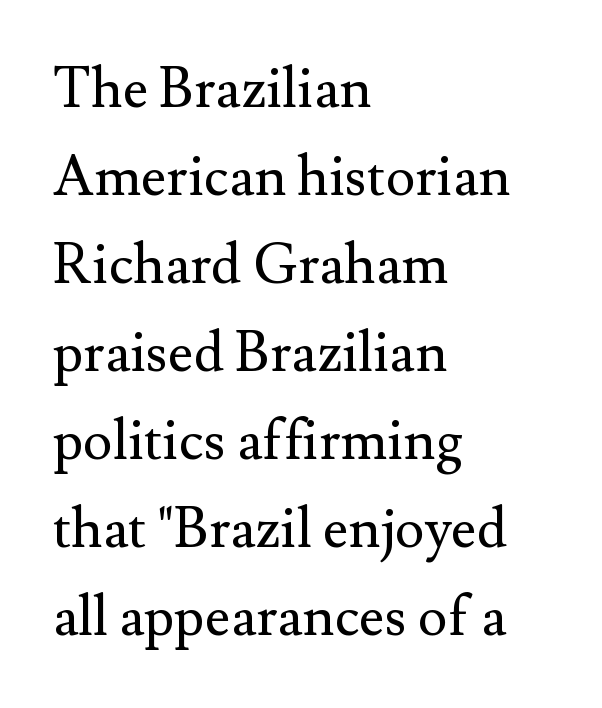
The image shows 56 px regular-weight serif type, upright; set left-aligned, normal line spacing (1.57x), normal letter spacing, not underlined; medium stroke contrast and a small x-height.
